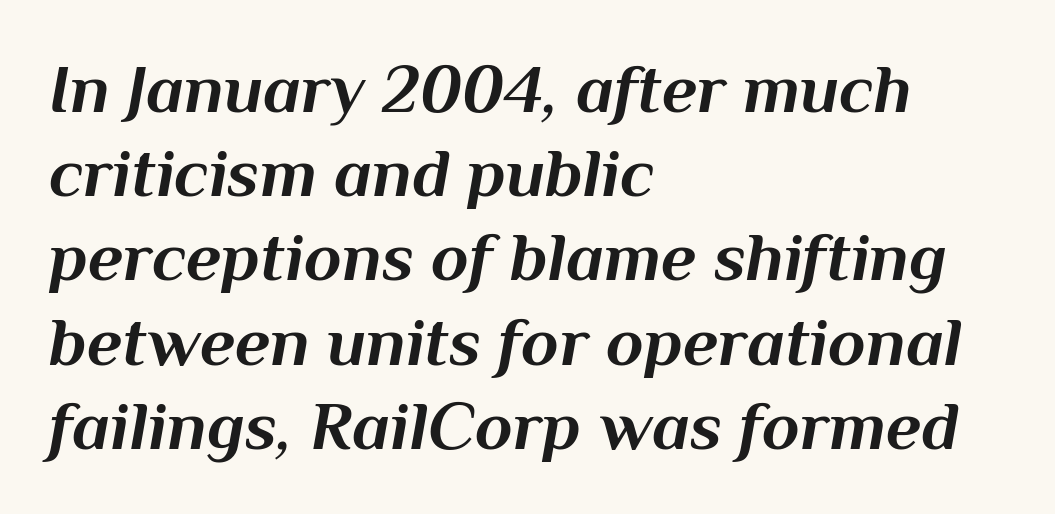
Q: Is the text bold? A: Yes.
Q: Is the text italic (slanted)? A: Yes, it leans right by about 10 degrees.
Q: Is the text underlined? A: No.
Q: How is the paragraph aligned? A: Left-aligned.
Q: Is the spacing between letters normal or unusually wide? A: Normal.
Q: Width (condensed, normal, or wide)? A: Normal.
Q: Stroke contrast? A: Medium.
Q: x-height? A: Medium.
Q: Monospaced? A: No.
